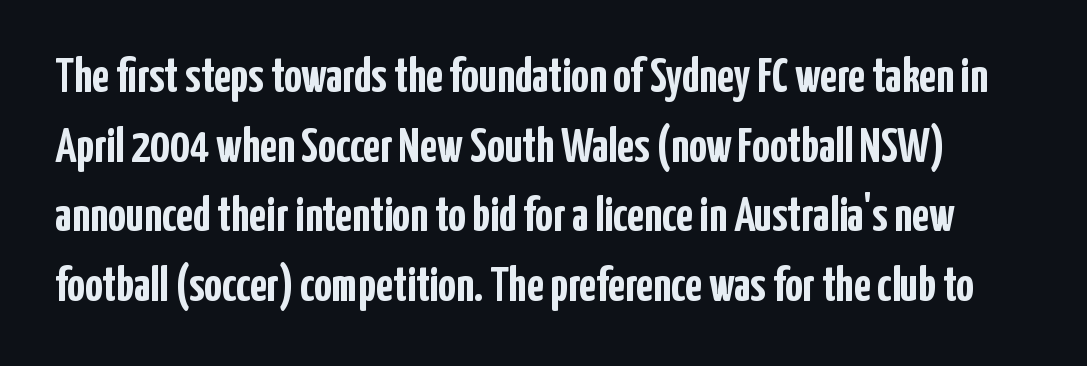
The image shows 49 px semibold, condensed sans-serif type, upright; set normal line spacing (1.42x), normal letter spacing, not underlined; low stroke contrast and a medium x-height.
